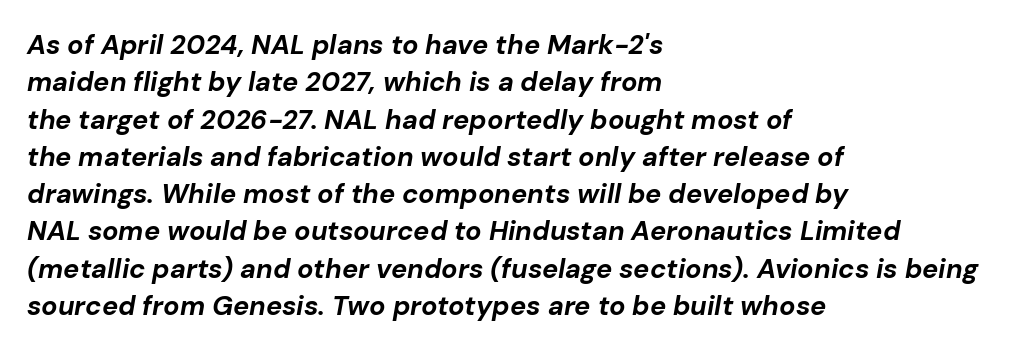
Q: Is the text bold? A: Yes.
Q: Is the text italic (slanted)? A: Yes, it leans right by about 10 degrees.
Q: Is the text underlined? A: No.
Q: How is the paragraph aligned? A: Left-aligned.
Q: Is the spacing between letters normal or unusually wide? A: Normal.
Q: Is the spacing between lines tight, normal or loose? A: Normal.
